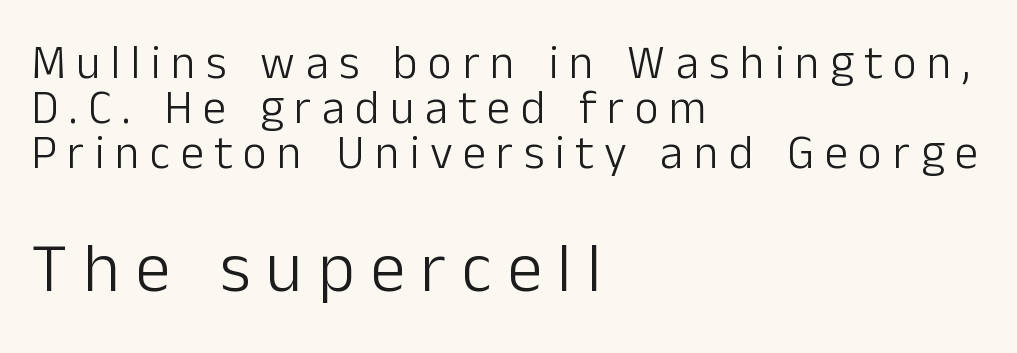
The image shows 70 px light sans-serif type, upright; set left-aligned, tight line spacing (0.96x), unusually wide letter spacing (+0.22 em), not underlined; the second (bottom) block is 1.49x larger; low stroke contrast and a medium x-height.
